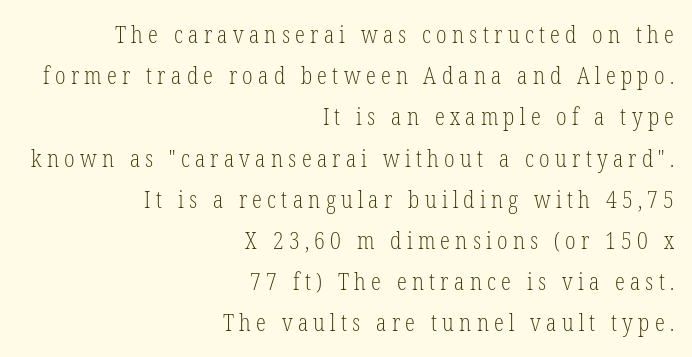
Q: Is the text bold? A: No.
Q: Is the text italic (slanted)? A: No, it is upright.
Q: Is the text underlined? A: No.
Q: How is the paragraph aligned? A: Right-aligned.
Q: Is the spacing between letters normal or unusually wide? A: Unusually wide.
